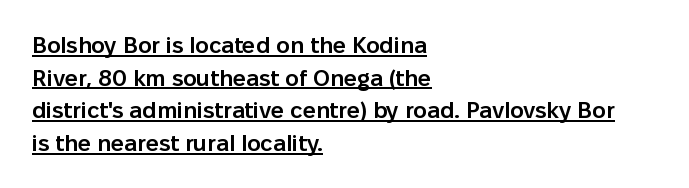
{"italic": "no", "bold": "semi", "underline": "yes", "align": "left", "line_spacing": "normal", "line_spacing_ratio": 1.42, "letter_spacing": "normal", "letter_spacing_em": 0.0, "glyph_px": 23}
